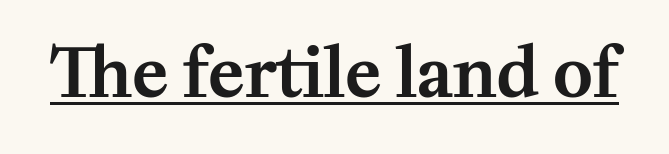
The image shows 67 px serif type, upright; set normal letter spacing, underlined; medium stroke contrast and a medium x-height.
